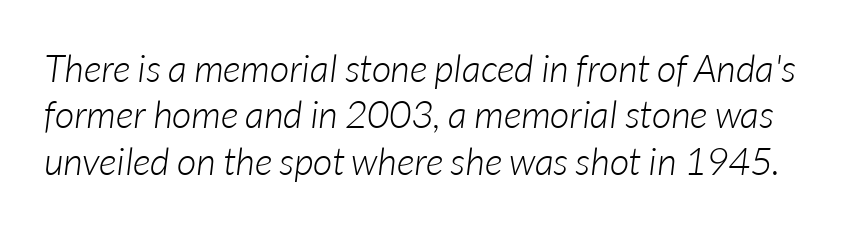
{"italic": "yes", "lean": "right", "slant_degrees": 7, "bold": "no", "weight": "light", "width": "normal", "stroke_contrast": "low", "x_height": "medium", "monospaced": "no", "underline": "no", "line_spacing_ratio": 1.22, "letter_spacing": "normal", "letter_spacing_em": 0.0, "glyph_px": 38}
